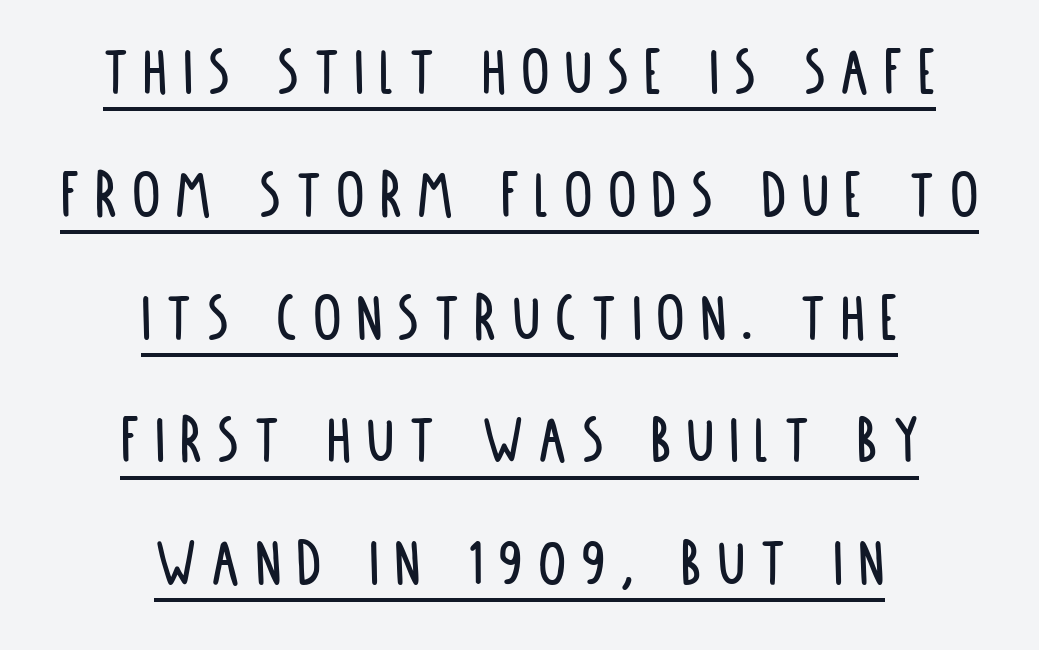
Examine the stroke ends and you'll find no serifs. A continuous stroke trails under the words, as in a hyperlink. Varying glyph widths throughout — classic text-font behaviour. No italicization has been applied; the sample stays upright. Does extra space separate the letters? Yes, quite a lot of it. Leftover space on each line is divided equally before and after the words.
